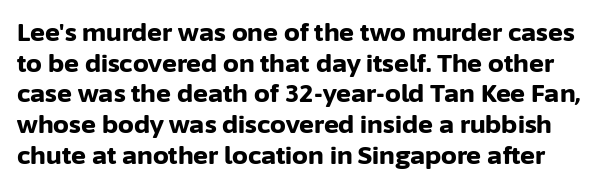
Every character sits straight up, as roman type does. Honestly, the letter spacing is just normal — you wouldn't notice it. Glance below the letters and you will spot only blank space. The rendering uses a bold face; every stroke is thick and dark.
